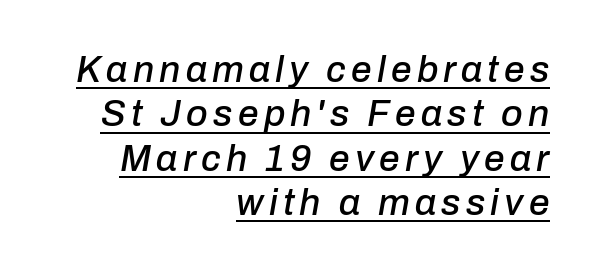
Q: Is the text italic (slanted)? A: Yes, it leans right by about 10 degrees.
Q: Is the text underlined? A: Yes.
Q: How is the paragraph aligned? A: Right-aligned.
Q: Width (condensed, normal, or wide)? A: Normal.
Q: Stroke contrast? A: Low.
Q: x-height? A: Medium.
Q: Monospaced? A: No.
